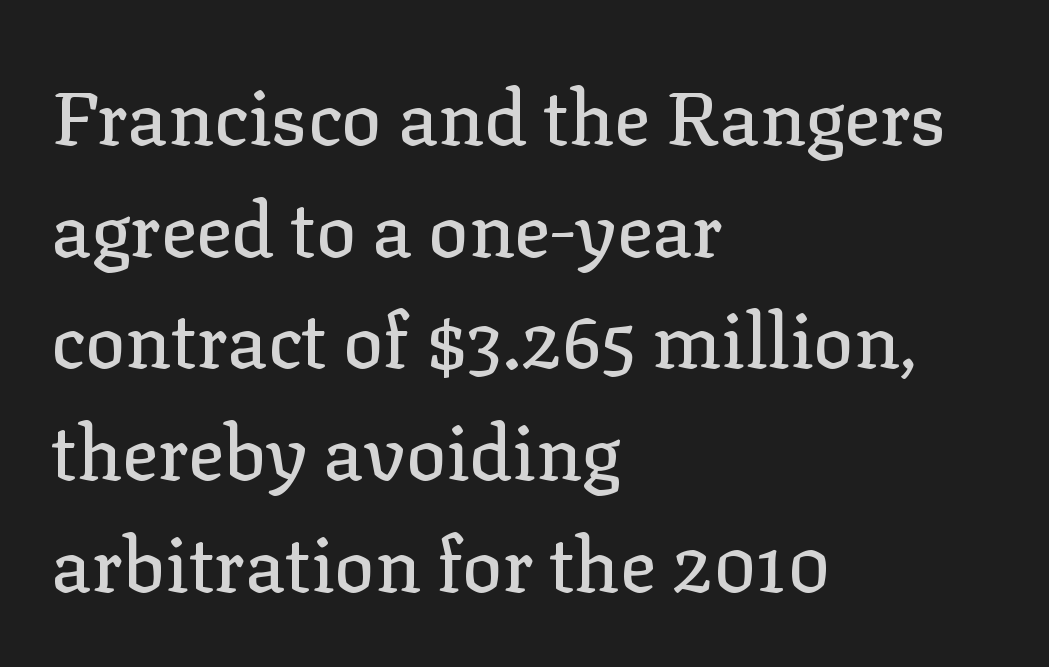
Q: Is the text italic (slanted)? A: No, it is upright.
Q: Is the typeface a serif or a sans-serif typeface? A: Serif.
Q: Is the text underlined? A: No.
Q: How is the paragraph aligned? A: Left-aligned.
Q: Is the spacing between letters normal or unusually wide? A: Normal.
Q: Is the spacing between lines tight, normal or loose? A: Normal.
Q: Width (condensed, normal, or wide)? A: Normal.
Q: Stroke contrast? A: Low.
Q: x-height? A: Medium.
Q: Monospaced? A: No.
